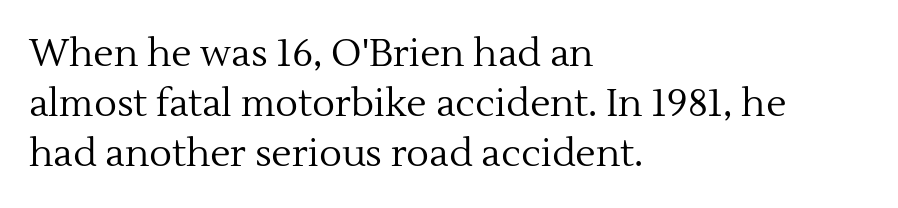
The image shows 38 px regular-weight serif type, upright; set left-aligned, normal line spacing (1.31x), normal letter spacing, not underlined; a medium x-height.
